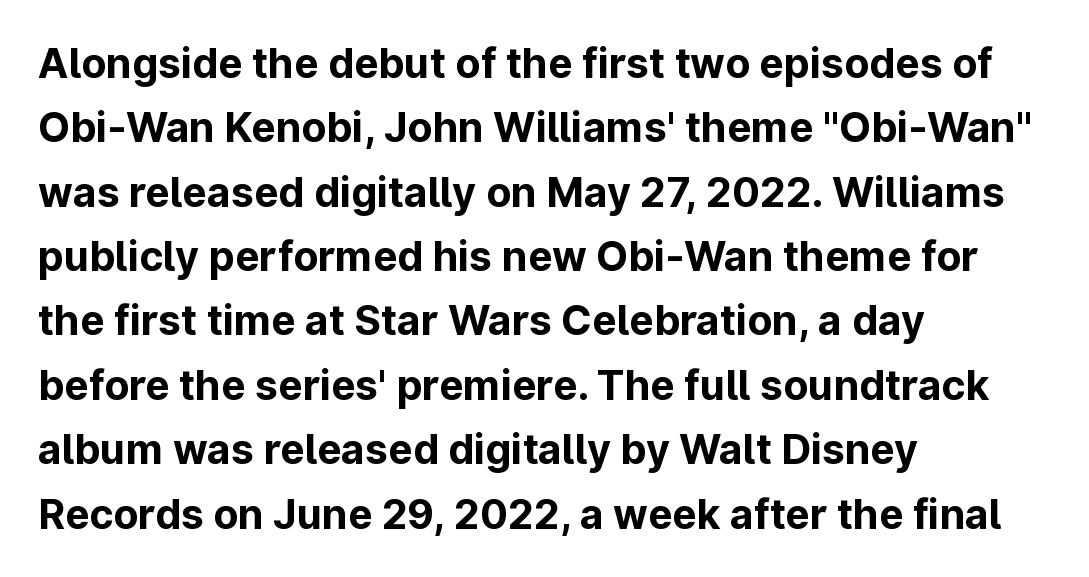
A typesetter would call this leading conventional body-copy spacing. This rendering leaves character spacing at its baseline value. Descenders hang freely into open space. The lines in this sample share a left origin and differ only in where they stop. These lines are composed in type without serifs.
